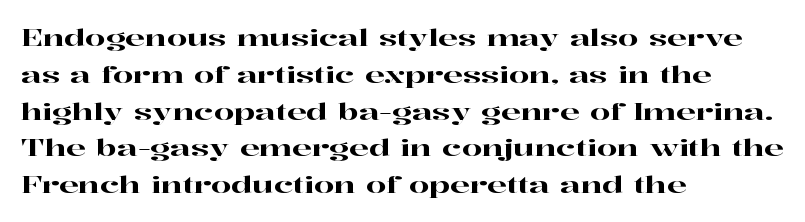
Every character sits straight up, as roman type does. Where is the straight margin? On the left. The rendering uses a moderate line-height, typical for paragraphs. Just letters on the line, the space beneath them empty. Compared with typical body copy, the letter spacing here is the same.
